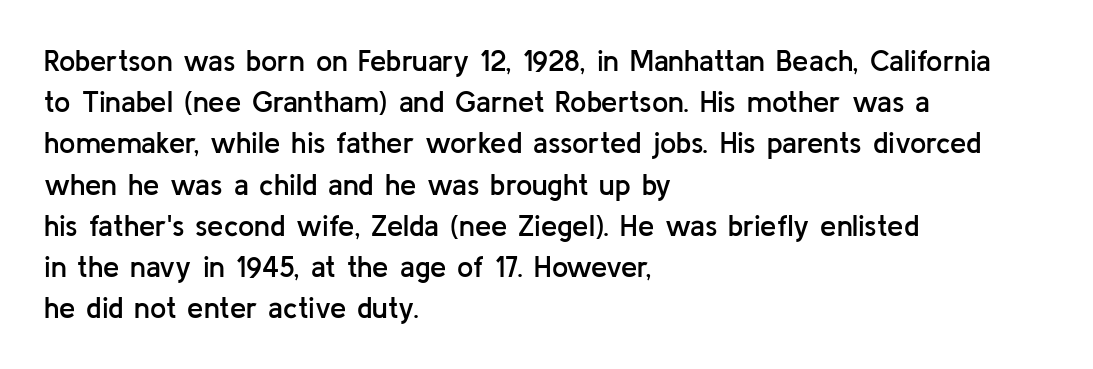
The image shows 29 px semibold sans-serif type, upright; set left-aligned, normal line spacing (1.42x), normal letter spacing, not underlined; low stroke contrast and a medium x-height.
